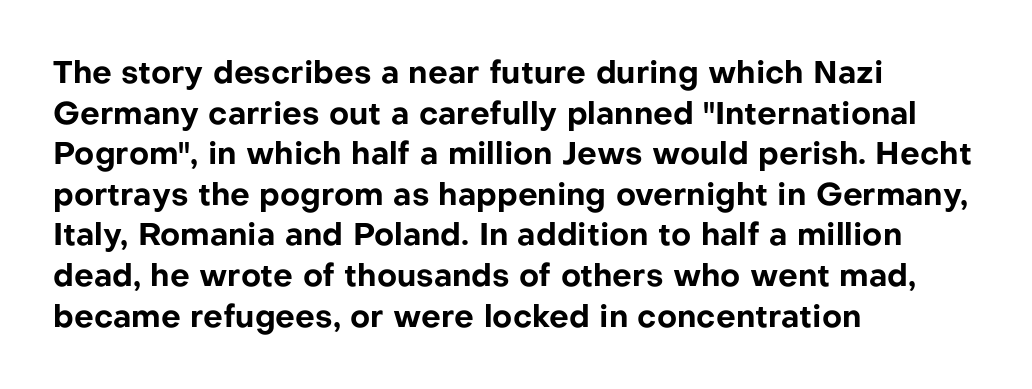
{"serif": "no", "italic": "no", "bold": "yes", "weight": "bold", "width": "normal", "stroke_contrast": "low", "x_height": "medium", "monospaced": "no", "underline": "no", "align": "left", "line_spacing": "normal", "line_spacing_ratio": 1.31, "letter_spacing": "normal", "letter_spacing_em": 0.0, "glyph_px": 31}
